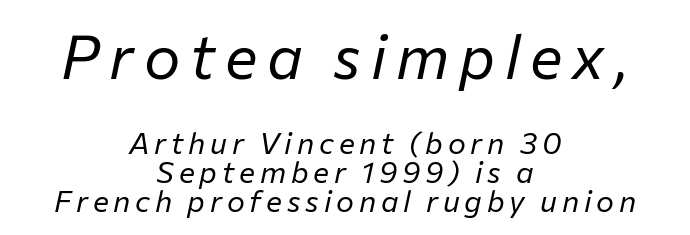
The rendering uses a small line-height, squeezing the rows. A typesetter would call this proportional, since set widths differ per character. Would a proofreader flag this as italicized? Yes. Larger block? The one above; the one below is distinctly smaller. Both edges are ragged and mirror each other, which tells us the setting is centered. Stems and bowls with no extra thickness — not bold.
